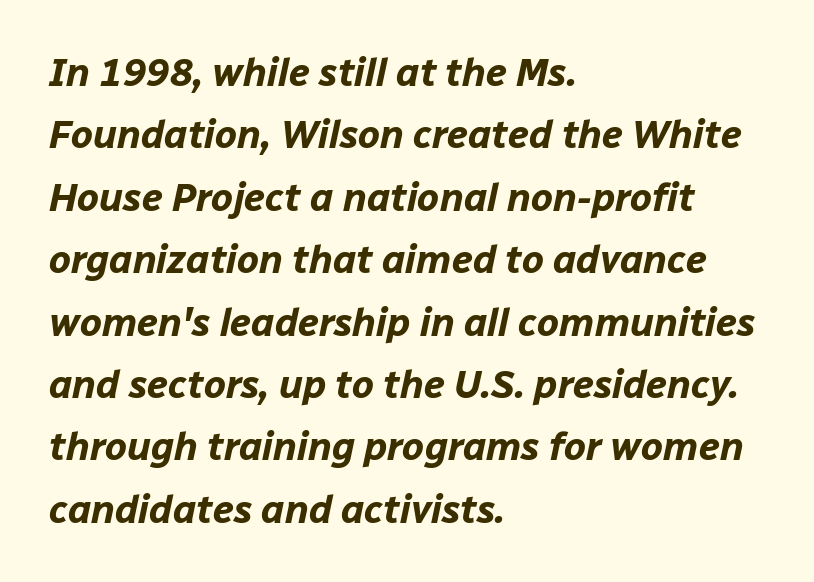
Is the type bold? Yes — the strokes are clearly thick and heavy. Clear beneath every line of the passage. This rendering uses left alignment, leaving the right contour irregular. The face used here is rendered with its standard letterfit. These lines were composed using italics. The rendering uses a moderate line-height, typical for paragraphs.
